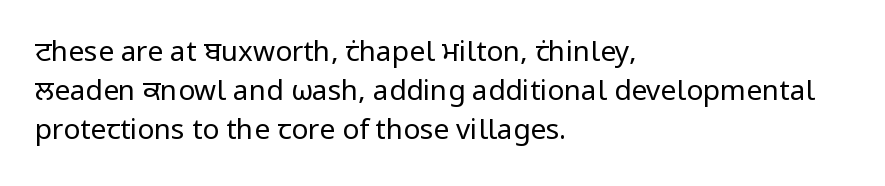
The image shows 28 px regular-weight sans-serif type, upright; set left-aligned, normal line spacing (1.39x), normal letter spacing, not underlined; low stroke contrast and a medium x-height.
